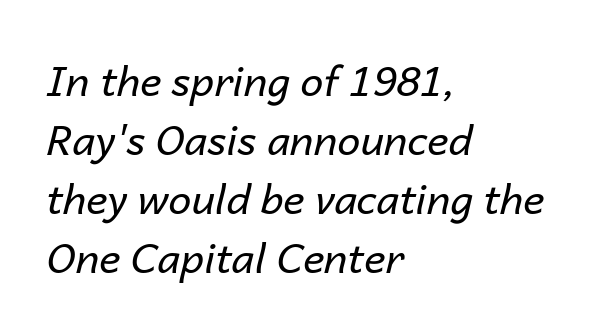
{"italic": "yes", "lean": "right", "slant_degrees": 14, "bold": "no", "weight": "regular", "width": "normal", "stroke_contrast": "low", "x_height": "medium", "monospaced": "no", "underline": "no", "align": "left", "line_spacing": "normal", "line_spacing_ratio": 1.44, "letter_spacing": "normal", "letter_spacing_em": 0.0, "glyph_px": 41}
